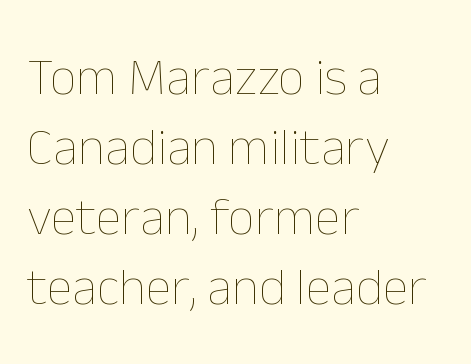
Q: Is the text bold? A: No.
Q: Is the text italic (slanted)? A: No, it is upright.
Q: Is the text underlined? A: No.
Q: How is the paragraph aligned? A: Left-aligned.
Q: Is the spacing between letters normal or unusually wide? A: Normal.
Q: Is the spacing between lines tight, normal or loose? A: Normal.
Q: Width (condensed, normal, or wide)? A: Normal.
Q: Stroke contrast? A: Low.
Q: x-height? A: Medium.
Q: Monospaced? A: No.
